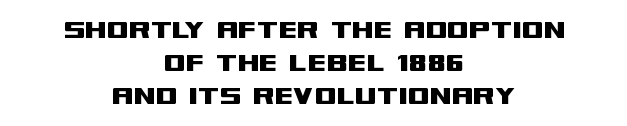
Quick note: underline off. The face used here is proportionally spaced, like ordinary book or web type. Is there any slant? The stems are plumb. A typesetter would call this leading minimal, almost set solid.
